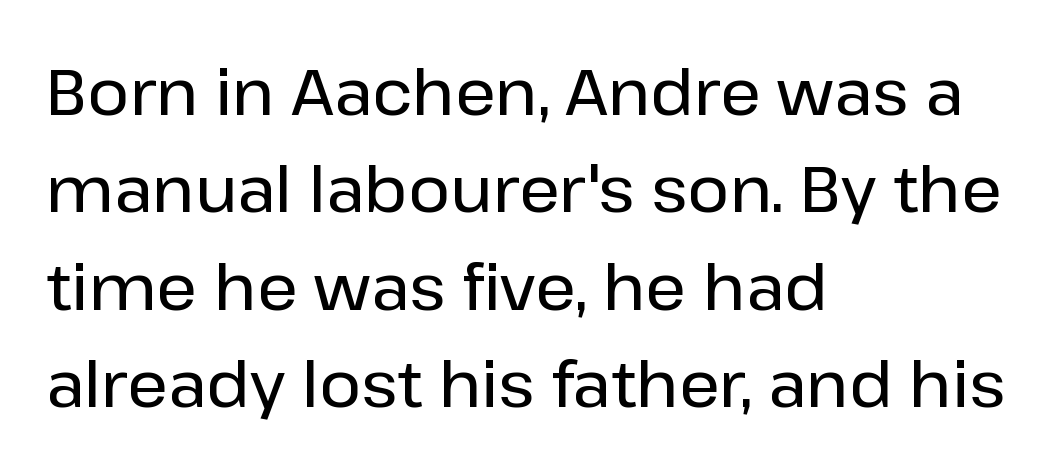
Q: Is the text italic (slanted)? A: No, it is upright.
Q: Is the typeface a serif or a sans-serif typeface? A: Sans-serif.
Q: Is the text underlined? A: No.
Q: How is the paragraph aligned? A: Left-aligned.
Q: Is the spacing between letters normal or unusually wide? A: Normal.
Q: Is the spacing between lines tight, normal or loose? A: Normal.
Q: Width (condensed, normal, or wide)? A: Normal.
Q: Stroke contrast? A: Low.
Q: x-height? A: Medium.
Q: Monospaced? A: No.
